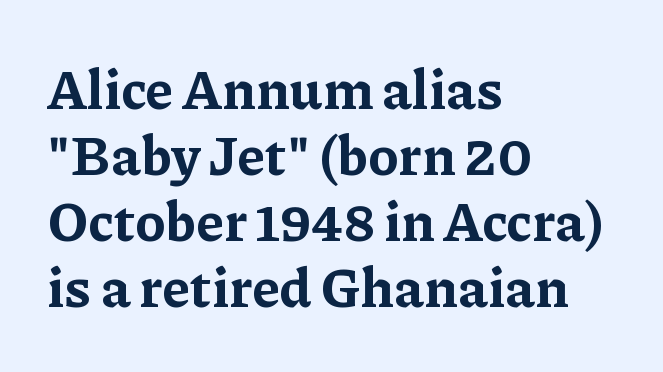
Does the copy run flush right? No — it runs flush left. Only glyphs here, with clear space below each row. Look at the stroke-to-counter ratio: heavy, a bold. The letterforms sit shoulder to shoulder at normal distance. The font's upright variant was chosen for this text. Little horizontal feet cap the strokes, marking this as serif type.
